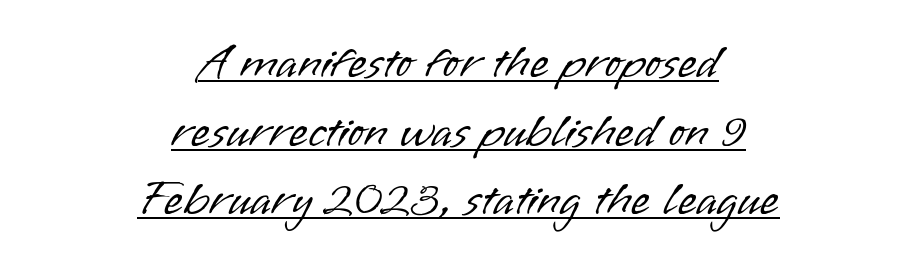
Q: Is the text bold? A: No.
Q: Is the text italic (slanted)? A: Yes.
Q: Is the typeface a serif or a sans-serif typeface? A: Sans-serif.
Q: Is the text underlined? A: Yes.
Q: How is the paragraph aligned? A: Centered.
Q: Is the spacing between letters normal or unusually wide? A: Normal.
Q: Is the spacing between lines tight, normal or loose? A: Normal.
Q: Width (condensed, normal, or wide)? A: Normal.
Q: Stroke contrast? A: Low.
Q: x-height? A: Small.
Q: Monospaced? A: No.
